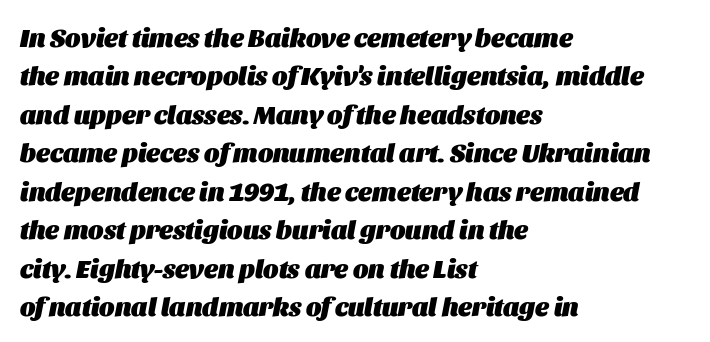
Descenders are the only things crossing below the line. This sample keeps an unexceptional amount of space between lines. Stroke thickness is high; the sample reads as a true bold. Leftover space on each line is placed entirely after the last word. Honestly, the letter spacing is just normal — you wouldn't notice it. The glyphs look as if they've been sheared to an angle.
